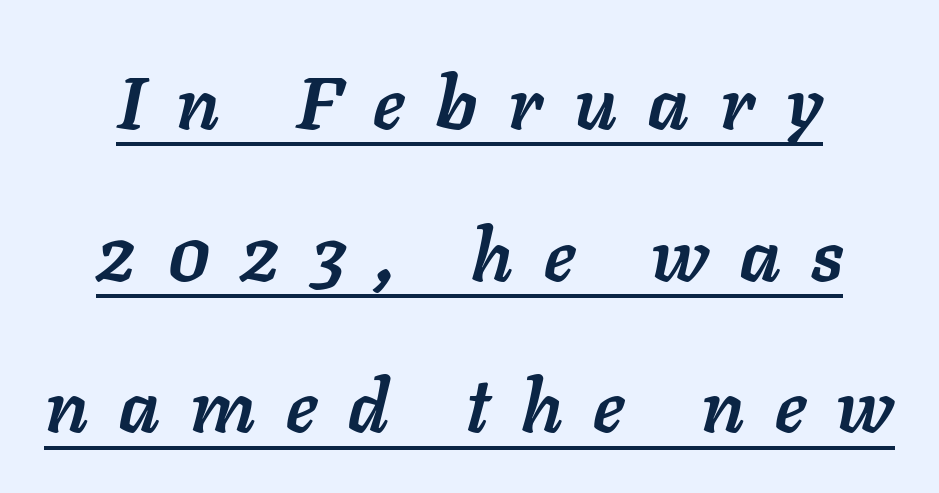
Tall strokes in this sample are angled rather than plumb. Looks like regular typesetting: each glyph gets only the width it needs. Baseline-to-baseline distance is far greater than the letter height. These lines carry a lot of weight — the face is fully bold. The face used here appears with an underline applied.
